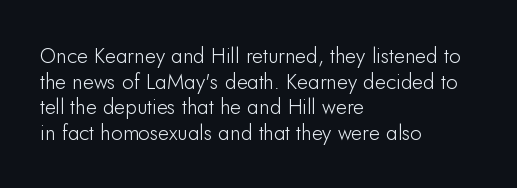
Q: Is the text italic (slanted)? A: No, it is upright.
Q: Is the text underlined? A: No.
Q: How is the paragraph aligned? A: Left-aligned.
Q: Is the spacing between letters normal or unusually wide? A: Normal.
